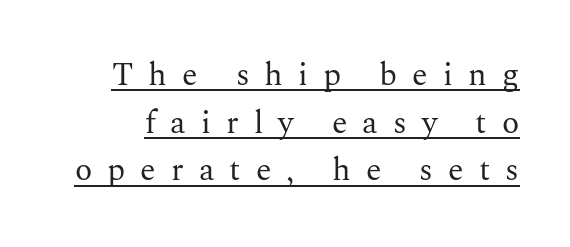
{"serif": "yes", "italic": "no", "bold": "no", "weight": "regular", "width": "normal", "stroke_contrast": "medium", "x_height": "medium", "monospaced": "no", "underline": "yes", "line_spacing": "normal", "line_spacing_ratio": 1.49, "letter_spacing": "wide", "letter_spacing_em": 0.47, "glyph_px": 32}
